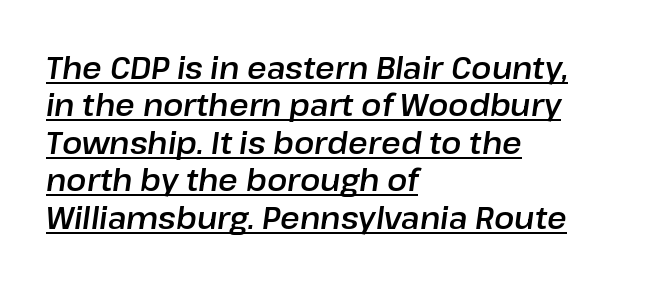
Q: Is the text italic (slanted)? A: Yes, it leans right by about 8 degrees.
Q: Is the text underlined? A: Yes.
Q: How is the paragraph aligned? A: Left-aligned.
Q: Is the spacing between letters normal or unusually wide? A: Normal.
Q: Is the spacing between lines tight, normal or loose? A: Normal.
Q: Width (condensed, normal, or wide)? A: Normal.
Q: Stroke contrast? A: Low.
Q: x-height? A: Medium.
Q: Monospaced? A: No.
